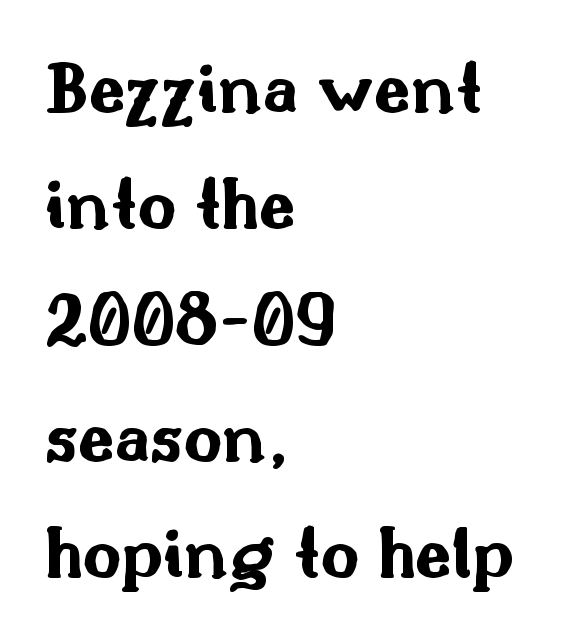
The image shows 75 px bold, wide sans-serif type, upright; set left-aligned, normal line spacing (1.55x), normal letter spacing, not underlined; medium stroke contrast and a small x-height.
